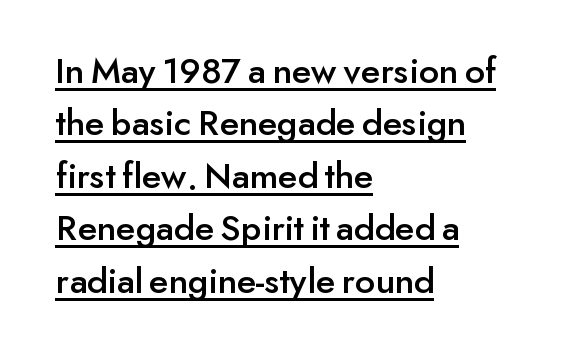
The face used here is proportionally spaced, like ordinary book or web type. It's the straight-up-and-down kind of type. What's the leading like? Ordinary, nothing unusual. The horizontal fit of the characters is conventional and even.
